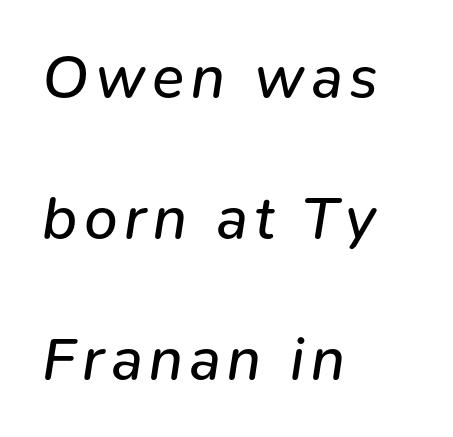
{"italic": "yes", "lean": "right", "slant_degrees": 9, "bold": "no", "weight": "regular", "width": "normal", "stroke_contrast": "low", "x_height": "medium", "monospaced": "no", "underline": "no", "align": "left", "line_spacing": "loose", "line_spacing_ratio": 2.35, "glyph_px": 60}
